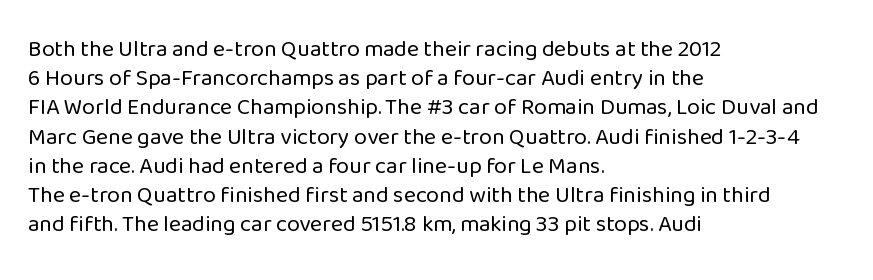
Q: Is the text bold? A: No.
Q: Is the text italic (slanted)? A: No, it is upright.
Q: Is the text underlined? A: No.
Q: How is the paragraph aligned? A: Left-aligned.
Q: Is the spacing between letters normal or unusually wide? A: Normal.
Q: Is the spacing between lines tight, normal or loose? A: Normal.
